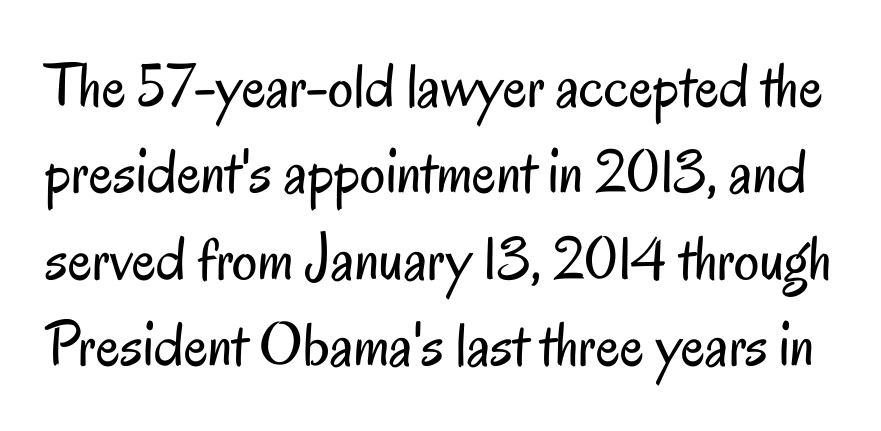
{"serif": "no", "italic": "no", "bold": "no", "weight": "regular", "width": "condensed", "stroke_contrast": "low", "x_height": "small", "monospaced": "no", "underline": "no", "line_spacing": "normal", "line_spacing_ratio": 1.37, "letter_spacing": "normal", "letter_spacing_em": 0.0, "glyph_px": 63}
